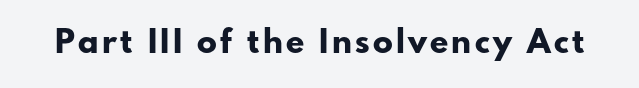
{"serif": "no", "italic": "no", "bold": "yes", "weight": "bold", "width": "normal", "stroke_contrast": "low", "x_height": "small", "monospaced": "no", "underline": "no", "glyph_px": 33}
